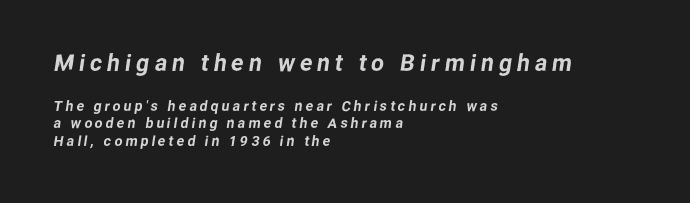
The image shows 23 px text type; set left-aligned, line spacing 1.24x, unusually wide letter spacing (+0.22 em), not underlined; the first (top) block is 1.64x larger.
